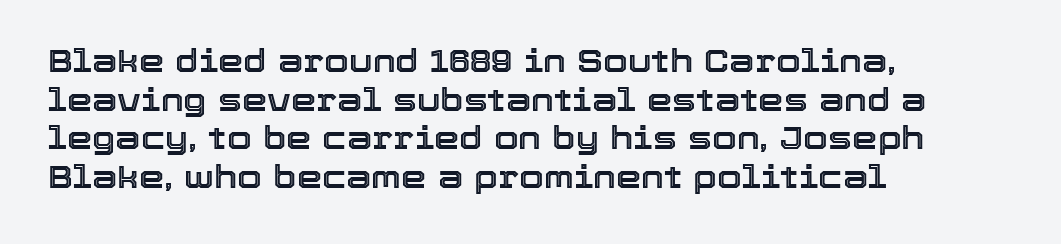
{"italic": "no", "width": "normal", "x_height": "medium", "monospaced": "no", "underline": "no", "align": "left", "line_spacing_ratio": 1.21, "letter_spacing": "normal", "letter_spacing_em": 0.0, "glyph_px": 32}
